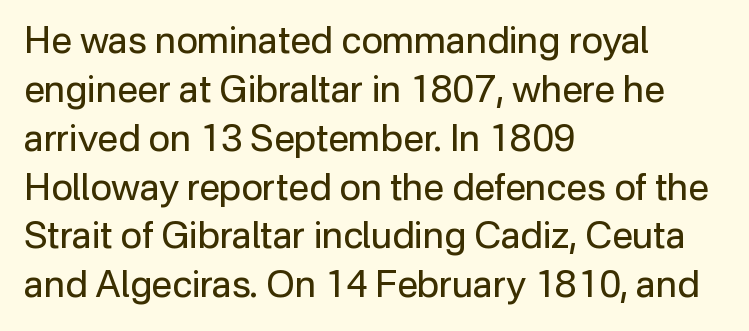
The type is set solid horizontally, with unmodified tracking. The words here are not underlined. A typesetter would call this leading conventional body-copy spacing. No heavy texture on the line: the type isn't bold. These lines are rendered in a variable-pitch font. Typographically, this falls in the sans-serif category.
